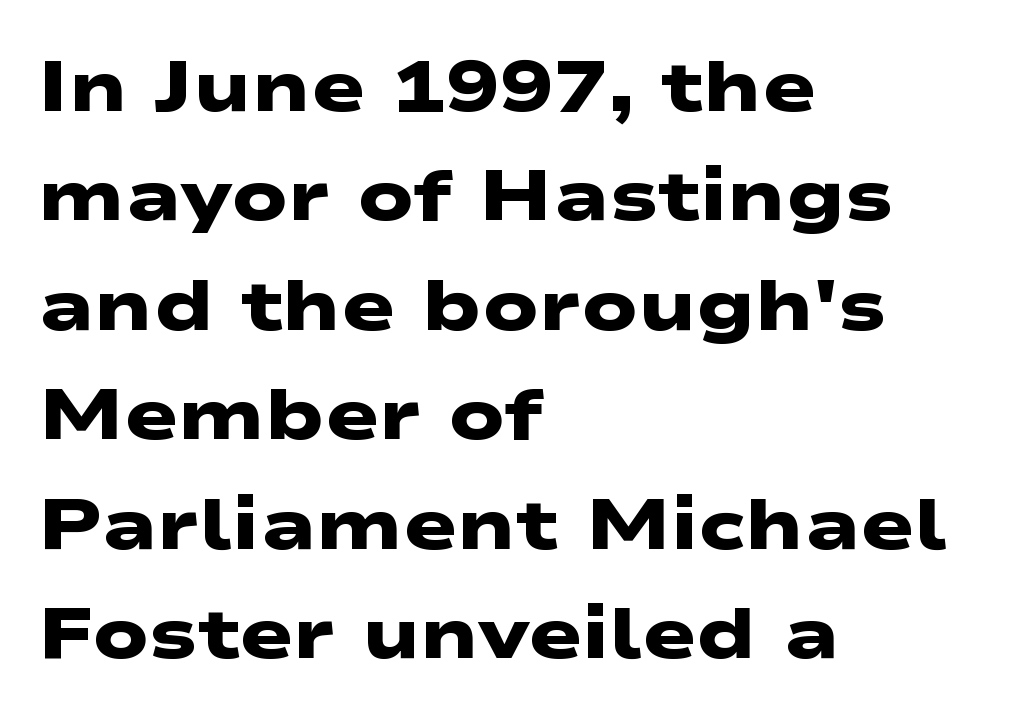
{"serif": "no", "bold": "yes", "weight": "heavy", "width": "wide", "stroke_contrast": "low", "x_height": "medium", "monospaced": "no", "underline": "no", "align": "left", "line_spacing": "normal", "line_spacing_ratio": 1.52, "letter_spacing": "normal", "letter_spacing_em": 0.0, "glyph_px": 72}
